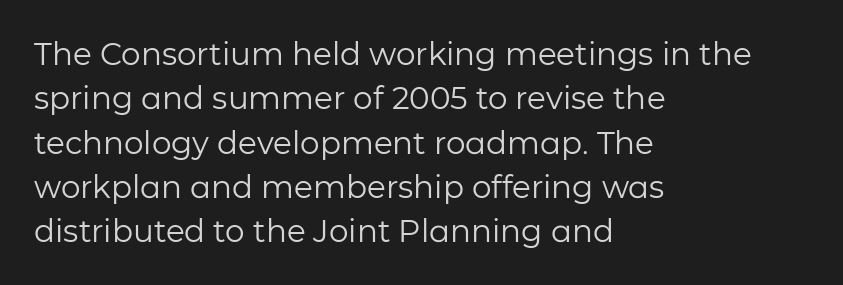
The image shows 31 px regular-weight sans-serif type, upright; set left-aligned, normal line spacing (1.43x), normal letter spacing, not underlined; low stroke contrast and a medium x-height.
